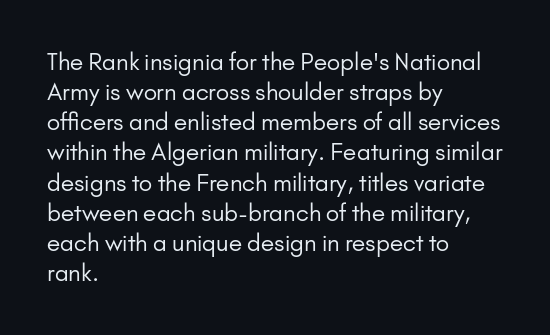
{"italic": "no", "bold": "no", "underline": "no", "align": "left", "line_spacing": "normal", "line_spacing_ratio": 1.31, "letter_spacing": "normal", "letter_spacing_em": 0.0, "glyph_px": 23}
